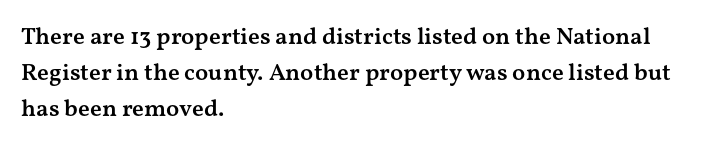
Q: Is the text bold? A: Semi-bold.
Q: Is the text italic (slanted)? A: No, it is upright.
Q: Is the text underlined? A: No.
Q: How is the paragraph aligned? A: Left-aligned.
Q: Is the spacing between letters normal or unusually wide? A: Normal.
Q: Is the spacing between lines tight, normal or loose? A: Normal.
